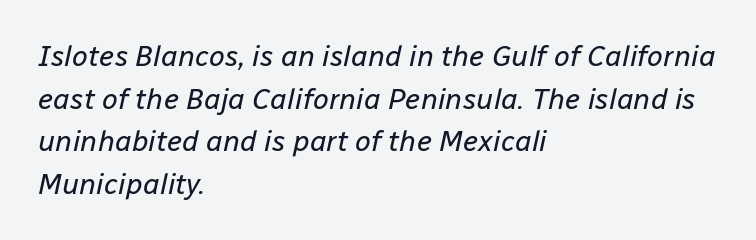
The letters are slanted; this is an italic face. Anything drawn beneath the words? Only blank space. Words appear dense and cohesive because spacing is normal. No heavy texture on the line: the type isn't bold. The text block is weighted toward the left margin, trailing off unevenly rightward. The letters advance in unequal steps, a hallmark of proportional type.
